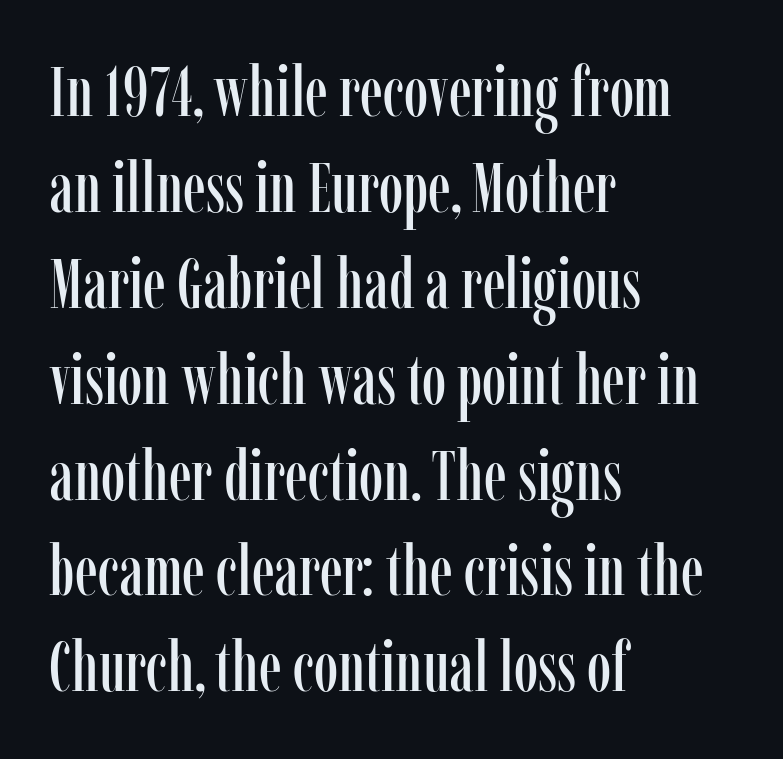
Q: Is the text italic (slanted)? A: No, it is upright.
Q: Is the typeface a serif or a sans-serif typeface? A: Serif.
Q: Is the text underlined? A: No.
Q: How is the paragraph aligned? A: Left-aligned.
Q: Is the spacing between letters normal or unusually wide? A: Normal.
Q: Is the spacing between lines tight, normal or loose? A: Normal.
Q: Width (condensed, normal, or wide)? A: Condensed.
Q: Stroke contrast? A: Low.
Q: x-height? A: Medium.
Q: Monospaced? A: No.
